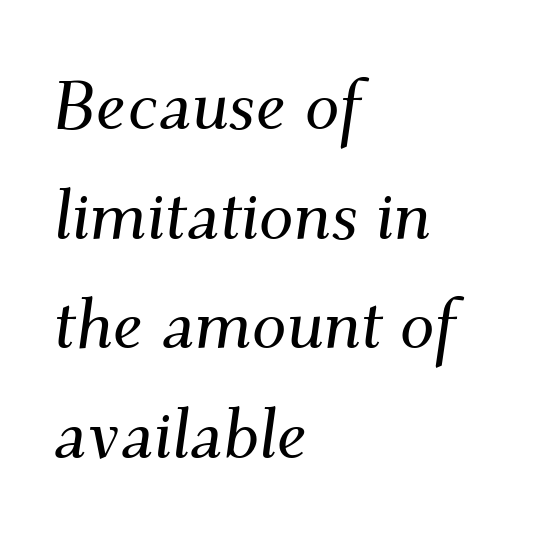
The image shows 69 px serif type, italic (leaning right); set left-aligned, normal line spacing (1.59x), normal letter spacing, not underlined; medium stroke contrast and a small x-height.
